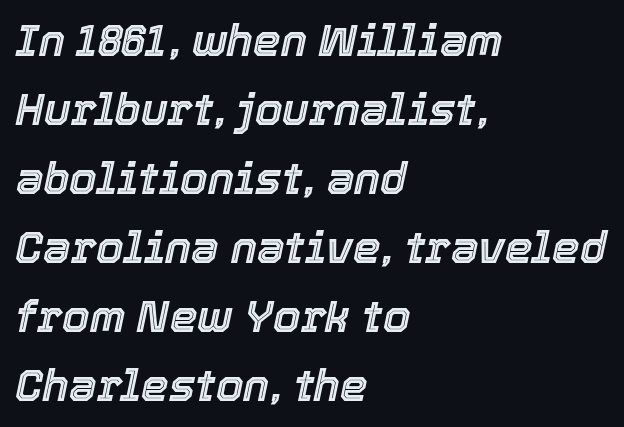
Q: Is the text italic (slanted)? A: Yes, it leans right by about 12 degrees.
Q: Is the text underlined? A: No.
Q: How is the paragraph aligned? A: Left-aligned.
Q: Is the spacing between letters normal or unusually wide? A: Normal.
Q: Is the spacing between lines tight, normal or loose? A: Normal.
Q: Width (condensed, normal, or wide)? A: Normal.
Q: x-height? A: Medium.
Q: Monospaced? A: No.
